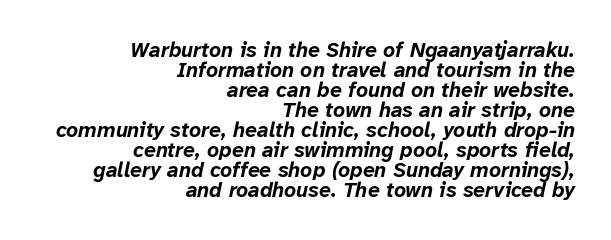
{"italic": "yes", "lean": "right", "slant_degrees": 12, "bold": "yes", "underline": "no", "align": "right", "line_spacing": "tight", "line_spacing_ratio": 0.95, "letter_spacing": "normal", "letter_spacing_em": 0.0, "glyph_px": 21}
